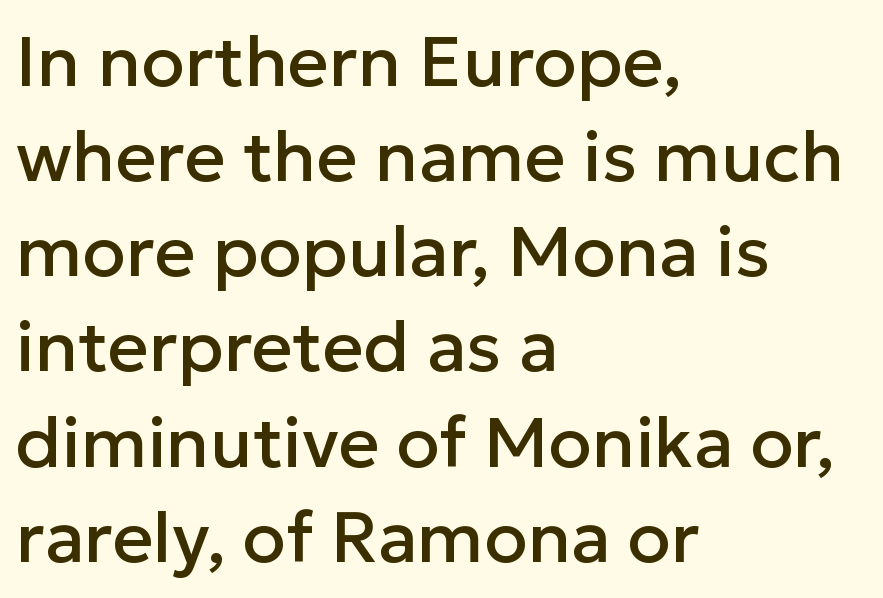
The type is set solid horizontally, with unmodified tracking. Honestly, there is no underline to notice here at all. Summary of vertical rhythm: regular, with standard interline spacing. Think of a printed novel: that variable character pitch is what you see here.
